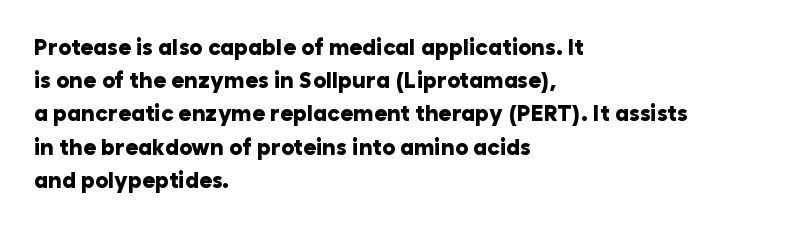
Q: Is the text bold? A: Yes.
Q: Is the text italic (slanted)? A: No, it is upright.
Q: Is the text underlined? A: No.
Q: How is the paragraph aligned? A: Left-aligned.
Q: Is the spacing between letters normal or unusually wide? A: Normal.
Q: Is the spacing between lines tight, normal or loose? A: Normal.
